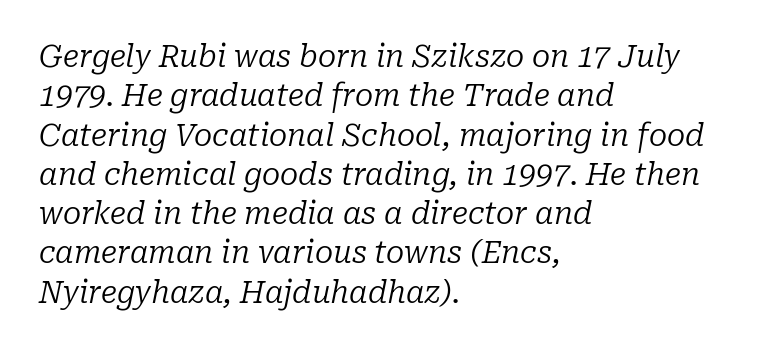
Q: Is the text bold? A: No.
Q: Is the text italic (slanted)? A: Yes, it leans right by about 10 degrees.
Q: Is the typeface a serif or a sans-serif typeface? A: Serif.
Q: Is the text underlined? A: No.
Q: How is the paragraph aligned? A: Left-aligned.
Q: Is the spacing between letters normal or unusually wide? A: Normal.
Q: Is the spacing between lines tight, normal or loose? A: Normal.
Q: Width (condensed, normal, or wide)? A: Normal.
Q: Stroke contrast? A: Low.
Q: x-height? A: Medium.
Q: Monospaced? A: No.
